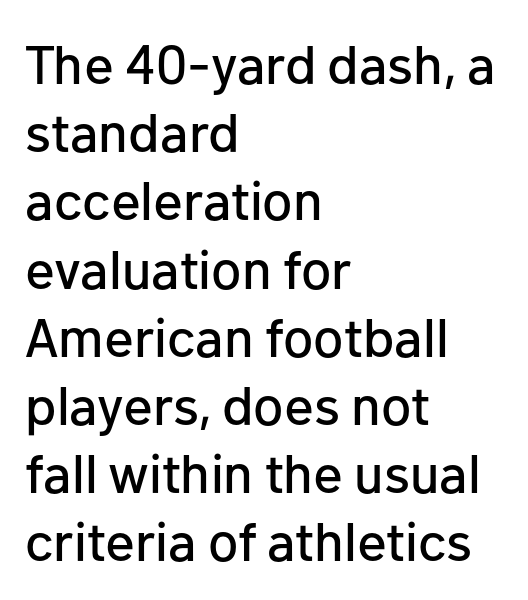
The type sits square on the baseline with zero lean. A typesetter would label this face a sans. Descenders hang freely into open space. Nothing unusual about the tracking: characters are spaced as the font intends.
